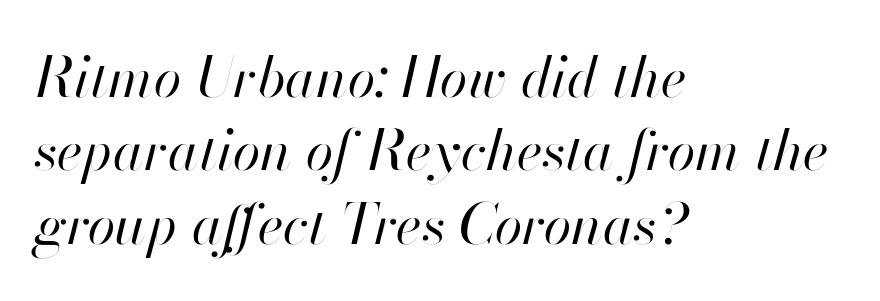
Q: Is the text bold? A: No.
Q: Is the text italic (slanted)? A: Yes, it leans right by about 13 degrees.
Q: Is the text underlined? A: No.
Q: How is the paragraph aligned? A: Left-aligned.
Q: Is the spacing between letters normal or unusually wide? A: Normal.
Q: Is the spacing between lines tight, normal or loose? A: Normal.
Q: Width (condensed, normal, or wide)? A: Normal.
Q: Stroke contrast? A: High.
Q: x-height? A: Small.
Q: Monospaced? A: No.
